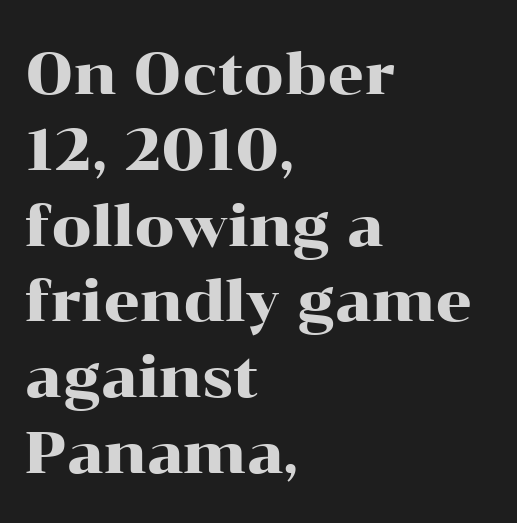
The image shows 57 px wide serif type, upright; set left-aligned, normal line spacing (1.33x), normal letter spacing, not underlined; high stroke contrast and a medium x-height.
